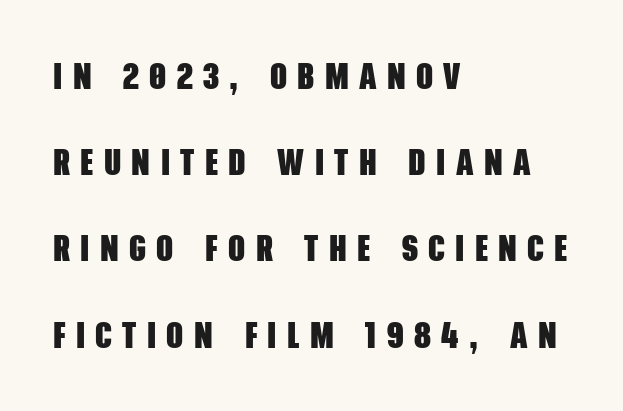
Letterform terminals end flat and unadorned throughout the passage. Here the designer chose a conventional face with non-uniform glyph widths. All the whitespace from short lines collects on the right. The foot of each line stays bare and open. These lines stand farther apart than default settings would place them. Summary of weight: heavy, a full bold.
